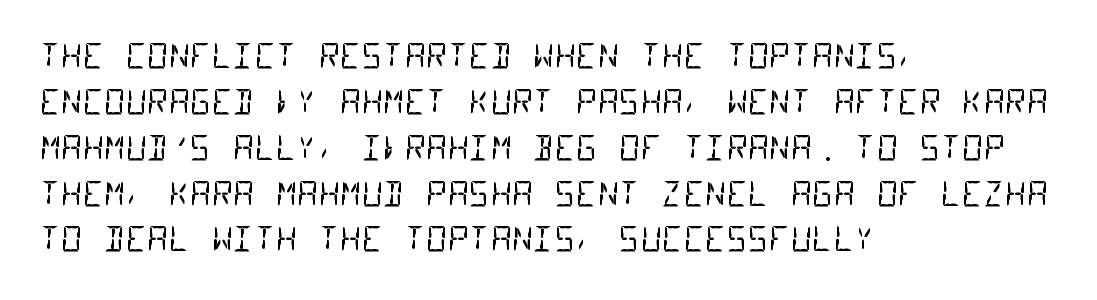
{"serif": "no", "bold": "no", "weight": "regular", "width": "condensed", "stroke_contrast": "low", "x_height": "large", "monospaced": "yes", "underline": "no", "align": "left", "line_spacing": "normal", "line_spacing_ratio": 1.39, "letter_spacing": "normal", "letter_spacing_em": 0.0, "glyph_px": 33}
